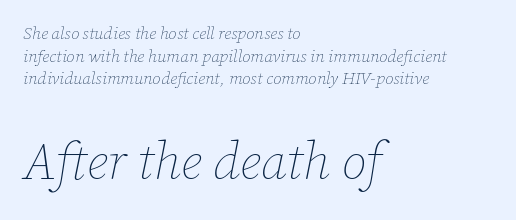
{"italic": "yes", "lean": "right", "slant_degrees": 12, "bold": "no", "weight": "thin", "width": "normal", "stroke_contrast": "low", "x_height": "medium", "monospaced": "no", "underline": "no", "align": "left", "line_spacing": "normal", "line_spacing_ratio": 1.33, "letter_spacing": "normal", "letter_spacing_em": 0.0, "larger_block": "second", "size_ratio": 3.0, "glyph_px": 51}
